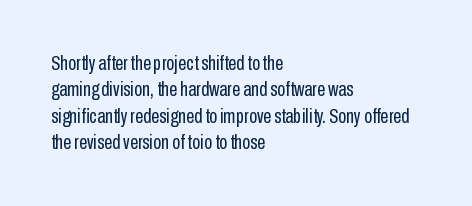
The image shows 21 px text type, upright; set left-aligned, normal line spacing (1.26x), normal letter spacing, not underlined.
